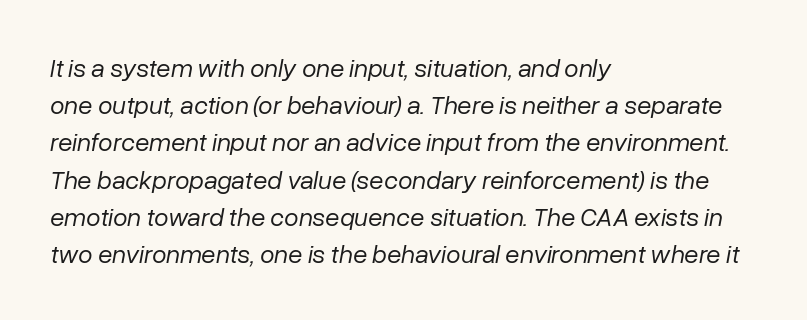
{"italic": "yes", "lean": "right", "slant_degrees": 10, "bold": "no", "underline": "no", "align": "left", "line_spacing": "normal", "line_spacing_ratio": 1.43, "letter_spacing": "normal", "letter_spacing_em": 0.0, "glyph_px": 26}
